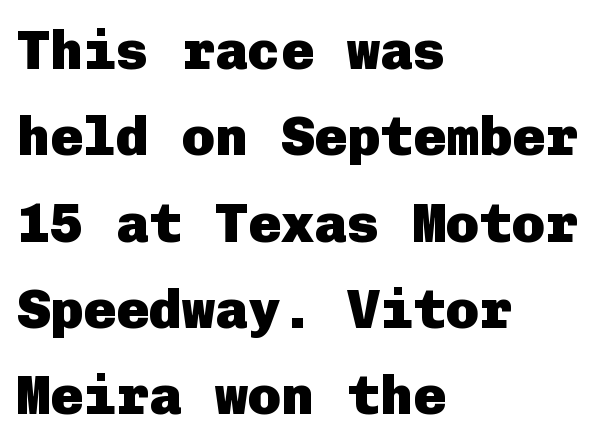
The designer left line spacing at the default. Italic? Not at all — the glyphs are vertical. The sample has been set heavy, in full bold. Serifs: no, the terminals of the letterforms are clean.
